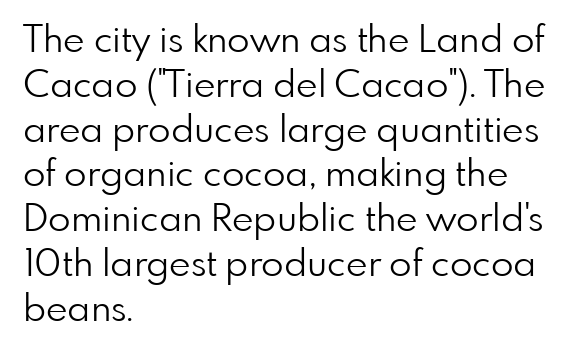
{"serif": "no", "italic": "no", "bold": "no", "weight": "light", "width": "normal", "stroke_contrast": "low", "x_height": "small", "monospaced": "no", "underline": "no", "align": "left", "line_spacing_ratio": 1.21, "letter_spacing": "normal", "letter_spacing_em": 0.0, "glyph_px": 37}
